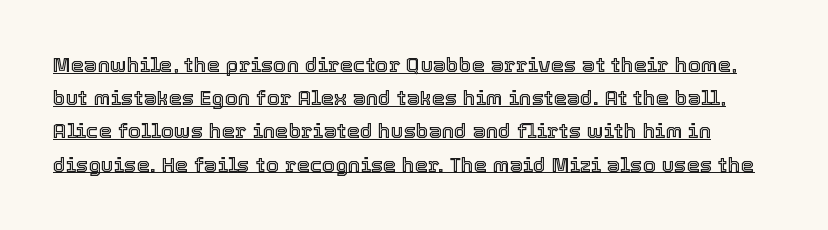
{"italic": "no", "underline": "yes", "line_spacing": "normal", "line_spacing_ratio": 1.58, "letter_spacing": "normal", "letter_spacing_em": 0.0, "glyph_px": 21}
